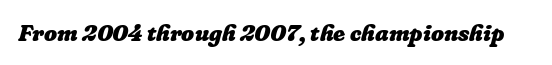
Compared with typical body copy, the letter spacing here is the same. A bare baseline throughout the passage. Chunky letters — that's bold for sure.
